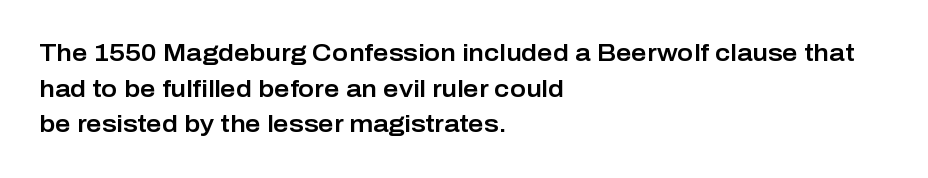
{"italic": "no", "underline": "no", "align": "left", "line_spacing": "normal", "line_spacing_ratio": 1.48, "letter_spacing": "normal", "letter_spacing_em": 0.0, "glyph_px": 24}
